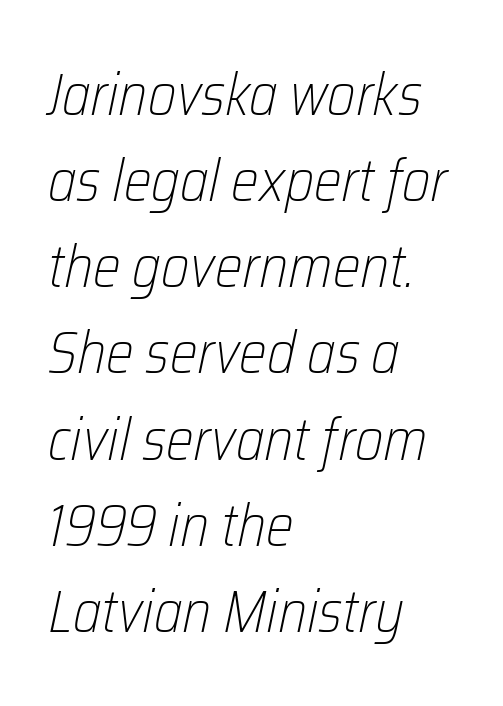
The image shows 59 px light, condensed type, italic (leaning right); set left-aligned, normal line spacing (1.46x), normal letter spacing, not underlined; low stroke contrast and a medium x-height.
